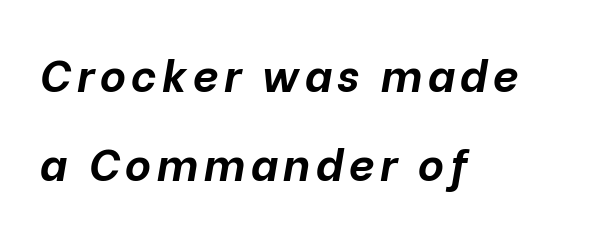
Any mark beneath the type? The region is blank. You could not count columns in this text — the font is proportionally spaced. The passage shown stacks its lines with a broad gap. Looking at the ascenders, they clearly lean.
